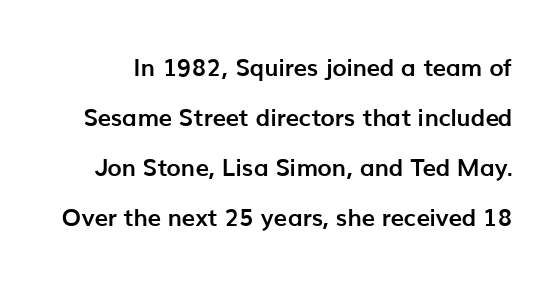
The image shows 24 px bold type, upright; set loose line spacing (2.08x), normal letter spacing, not underlined.
